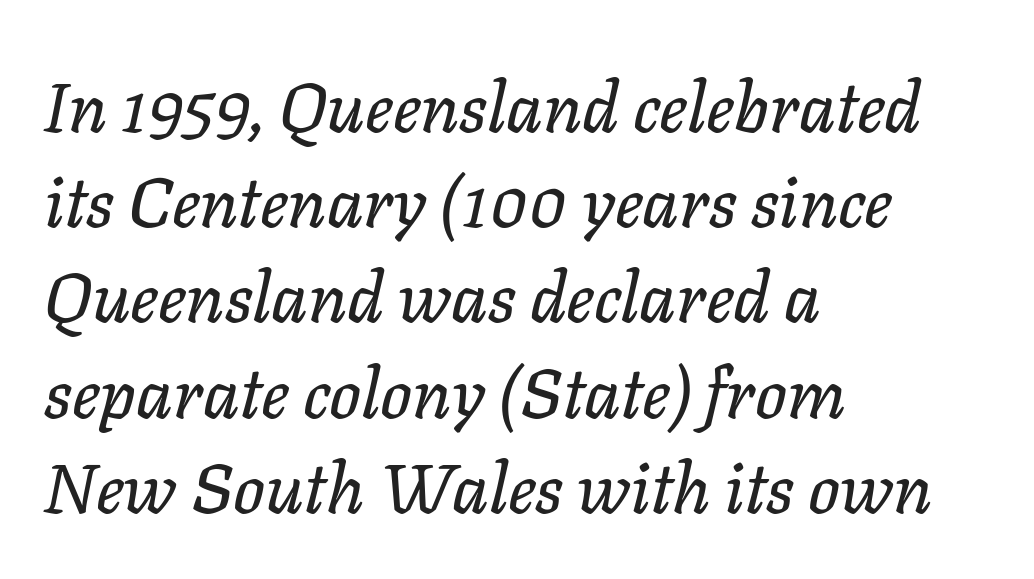
The image shows 70 px text type, italic (leaning right); set left-aligned, normal line spacing (1.36x), normal letter spacing, not underlined; low stroke contrast and a medium x-height.
